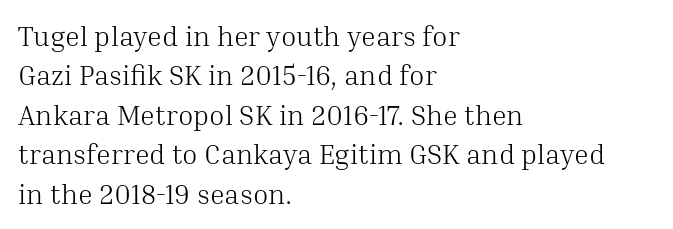
Q: Is the text bold? A: No.
Q: Is the text italic (slanted)? A: No, it is upright.
Q: Is the typeface a serif or a sans-serif typeface? A: Serif.
Q: Is the text underlined? A: No.
Q: How is the paragraph aligned? A: Left-aligned.
Q: Is the spacing between letters normal or unusually wide? A: Normal.
Q: Is the spacing between lines tight, normal or loose? A: Normal.
Q: Width (condensed, normal, or wide)? A: Normal.
Q: Stroke contrast? A: Medium.
Q: x-height? A: Medium.
Q: Monospaced? A: No.
